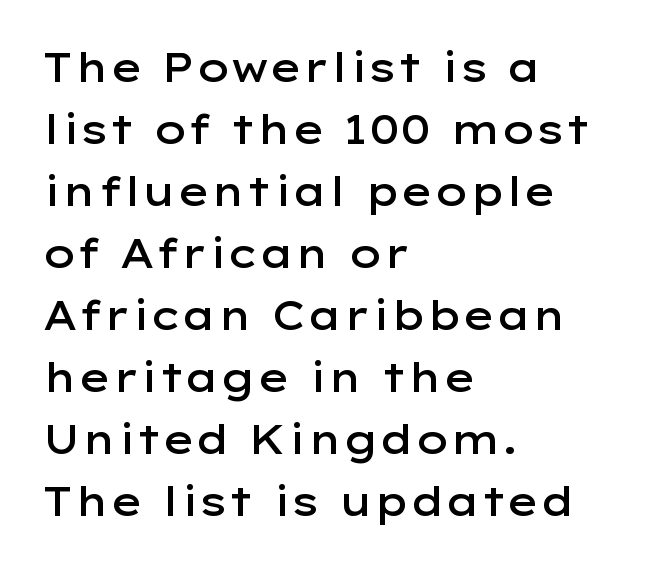
Q: Is the text bold? A: Semi-bold.
Q: Is the text italic (slanted)? A: No, it is upright.
Q: Is the typeface a serif or a sans-serif typeface? A: Sans-serif.
Q: Is the text underlined? A: No.
Q: How is the paragraph aligned? A: Left-aligned.
Q: Is the spacing between letters normal or unusually wide? A: Normal.
Q: Is the spacing between lines tight, normal or loose? A: Normal.
Q: Width (condensed, normal, or wide)? A: Wide.
Q: Stroke contrast? A: Low.
Q: x-height? A: Medium.
Q: Monospaced? A: No.
